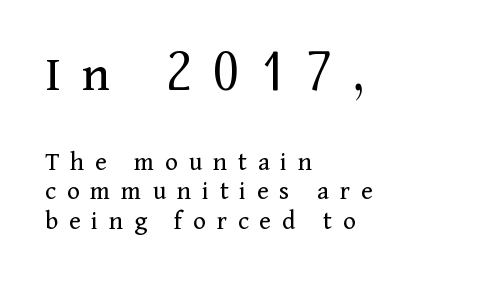
The image shows 54 px regular-weight serif type, upright; set left-aligned, tight line spacing (1.09x), unusually wide letter spacing (+0.4 em), not underlined; the first (top) block is 2.0x larger; medium stroke contrast and a medium x-height.
